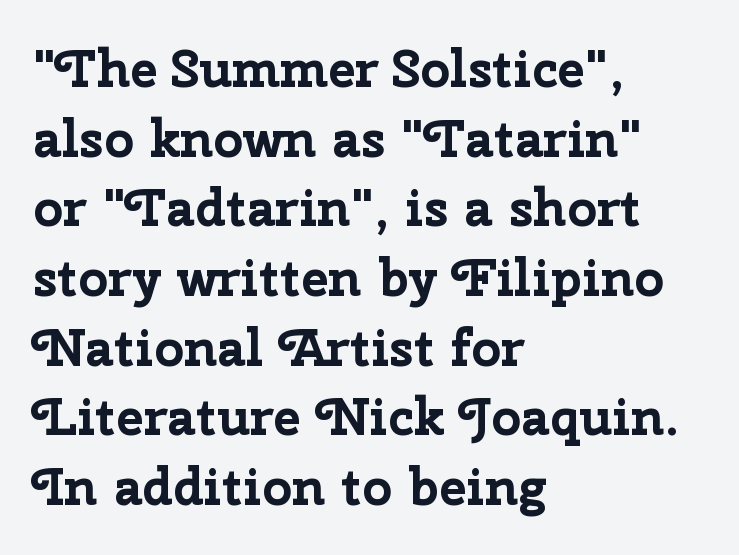
The image shows 52 px bold sans-serif type, upright; set left-aligned, normal line spacing (1.34x), normal letter spacing, not underlined; low stroke contrast and a medium x-height.
